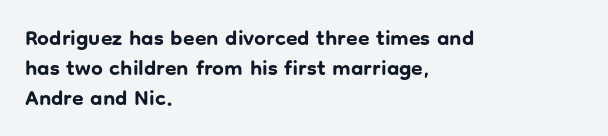
The image shows 21 px bold type, upright; set left-aligned, normal line spacing (1.44x), normal letter spacing, not underlined.
